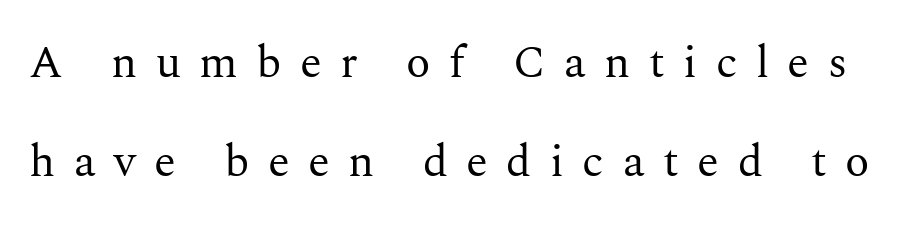
Q: Is the text bold? A: No.
Q: Is the text italic (slanted)? A: No, it is upright.
Q: Is the typeface a serif or a sans-serif typeface? A: Serif.
Q: Is the text underlined? A: No.
Q: Is the spacing between letters normal or unusually wide? A: Unusually wide.
Q: Is the spacing between lines tight, normal or loose? A: Loose.
Q: Width (condensed, normal, or wide)? A: Normal.
Q: Stroke contrast? A: Medium.
Q: x-height? A: Medium.
Q: Monospaced? A: No.
